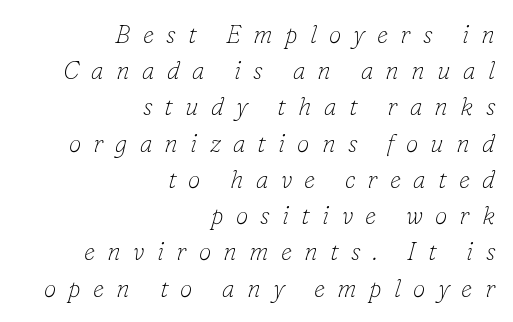
The image shows 25 px text type, italic (leaning right); set right-aligned, normal line spacing (1.45x), unusually wide letter spacing (+0.49 em), not underlined.
